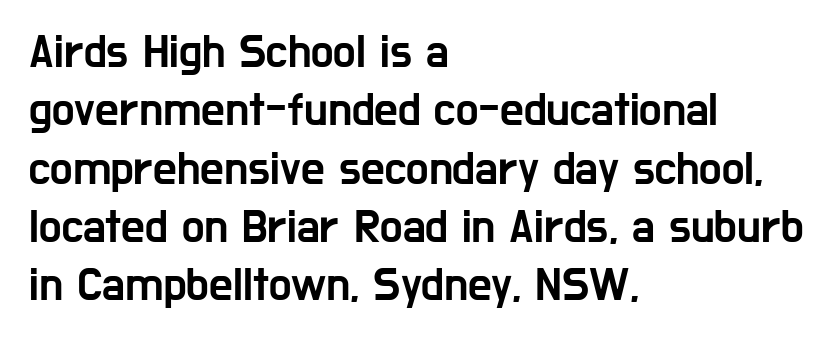
{"serif": "no", "italic": "no", "width": "condensed", "stroke_contrast": "low", "x_height": "medium", "monospaced": "no", "underline": "no", "align": "left", "line_spacing_ratio": 1.24, "letter_spacing": "normal", "letter_spacing_em": 0.0, "glyph_px": 47}
